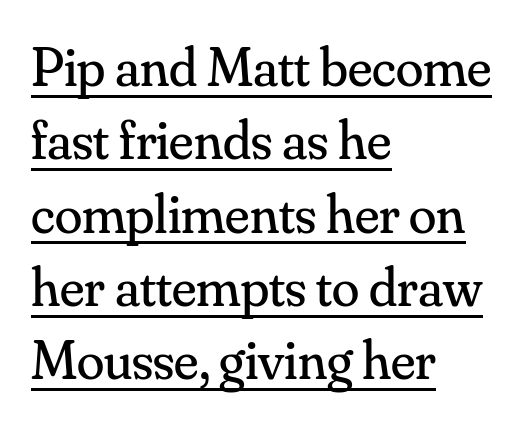
The image shows 56 px regular-weight serif type, upright; set left-aligned, normal line spacing (1.31x), normal letter spacing, underlined; medium stroke contrast and a small x-height.
